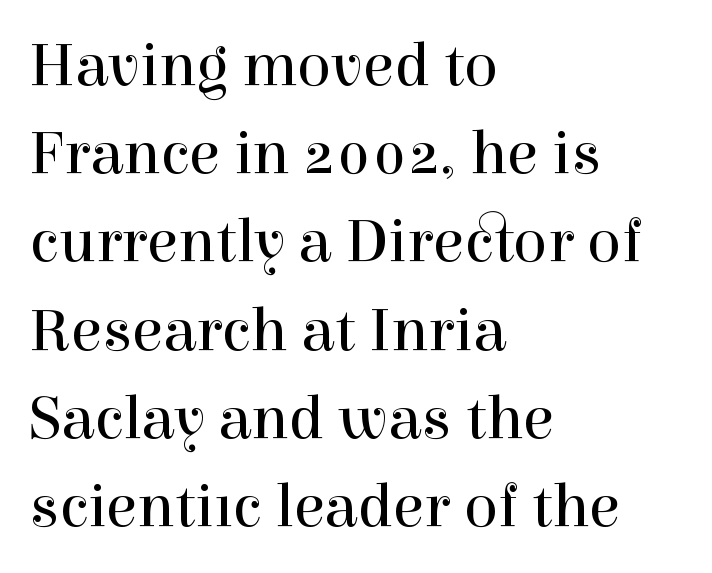
The axis of the letterforms is exactly vertical. In terms of letterspacing, this is plain default setting. This sample has the flowing, uneven cadence of proportional lettering. Serifs: yes, visible at the terminals of the letterforms.
